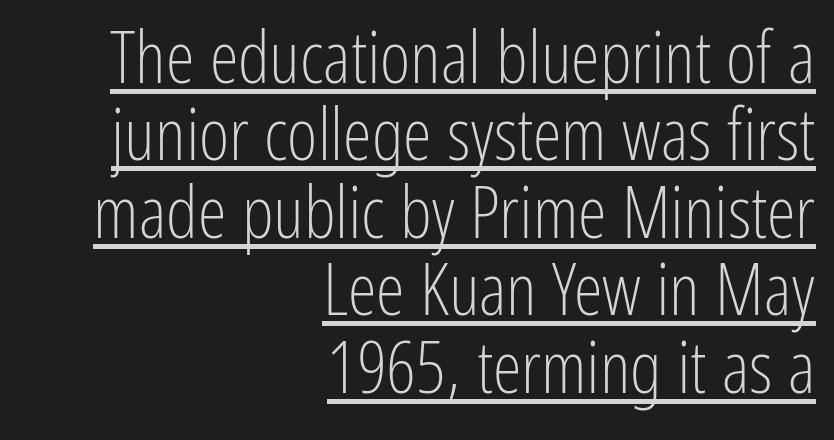
Q: Is the text bold? A: No.
Q: Is the text italic (slanted)? A: No, it is upright.
Q: Is the typeface a serif or a sans-serif typeface? A: Sans-serif.
Q: Is the text underlined? A: Yes.
Q: How is the paragraph aligned? A: Right-aligned.
Q: Is the spacing between letters normal or unusually wide? A: Normal.
Q: Is the spacing between lines tight, normal or loose? A: Tight.
Q: Width (condensed, normal, or wide)? A: Condensed.
Q: Stroke contrast? A: Low.
Q: x-height? A: Medium.
Q: Monospaced? A: No.
